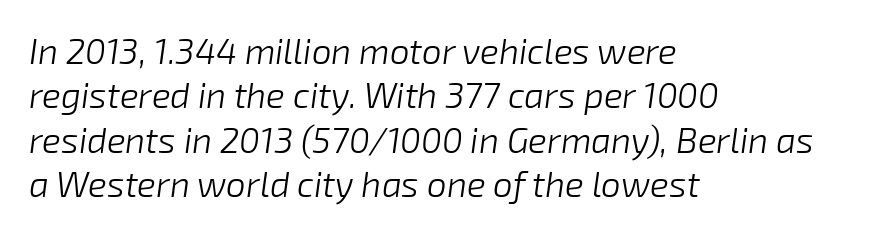
The image shows 35 px light type, italic (leaning right); set left-aligned, normal line spacing (1.27x), normal letter spacing, not underlined; low stroke contrast and a medium x-height.
